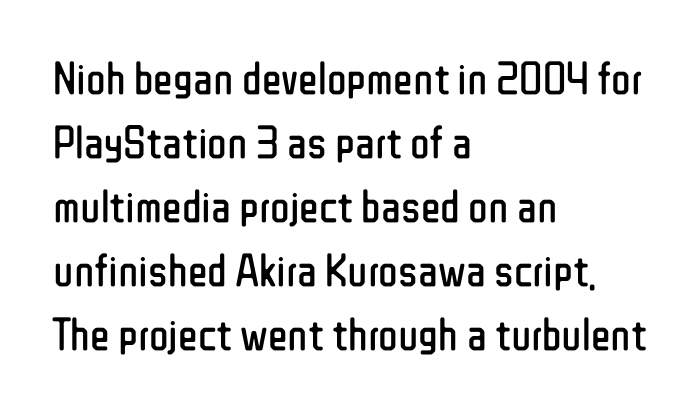
{"serif": "no", "italic": "no", "bold": "no", "weight": "regular", "width": "condensed", "stroke_contrast": "low", "x_height": "medium", "monospaced": "no", "underline": "no", "align": "left", "line_spacing": "normal", "line_spacing_ratio": 1.39, "letter_spacing": "normal", "letter_spacing_em": 0.0, "glyph_px": 46}
